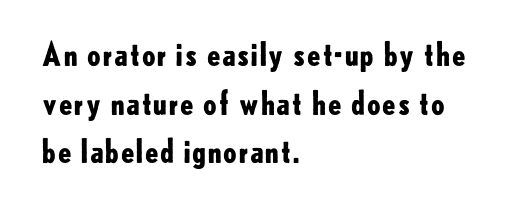
The image shows 32 px bold sans-serif type, upright; set left-aligned, normal line spacing (1.52x), normal letter spacing, not underlined; low stroke contrast and a small x-height.
